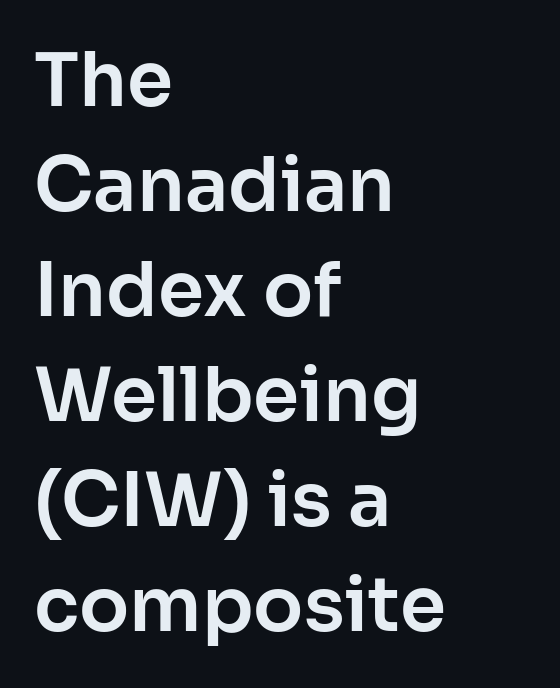
{"serif": "no", "italic": "no", "width": "normal", "stroke_contrast": "low", "x_height": "medium", "monospaced": "no", "underline": "no", "align": "left", "line_spacing": "normal", "line_spacing_ratio": 1.42, "letter_spacing": "normal", "letter_spacing_em": 0.0, "glyph_px": 74}
